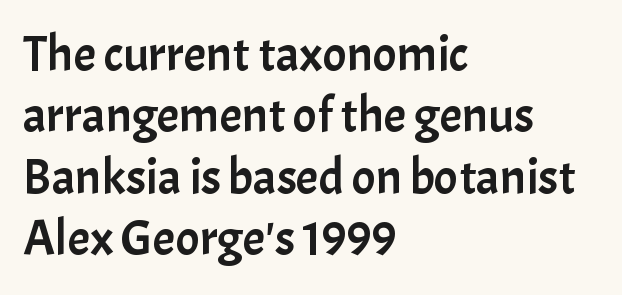
Q: Is the text italic (slanted)? A: No, it is upright.
Q: Is the typeface a serif or a sans-serif typeface? A: Sans-serif.
Q: Is the text underlined? A: No.
Q: How is the paragraph aligned? A: Left-aligned.
Q: Is the spacing between letters normal or unusually wide? A: Normal.
Q: Width (condensed, normal, or wide)? A: Normal.
Q: Stroke contrast? A: Low.
Q: x-height? A: Medium.
Q: Monospaced? A: No.
